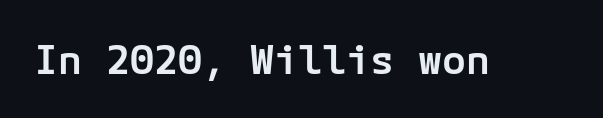
Q: Is the text bold? A: Semi-bold.
Q: Is the text italic (slanted)? A: No, it is upright.
Q: Is the typeface a serif or a sans-serif typeface? A: Sans-serif.
Q: Is the text underlined? A: No.
Q: Is the spacing between letters normal or unusually wide? A: Normal.
Q: Width (condensed, normal, or wide)? A: Normal.
Q: Stroke contrast? A: Low.
Q: x-height? A: Medium.
